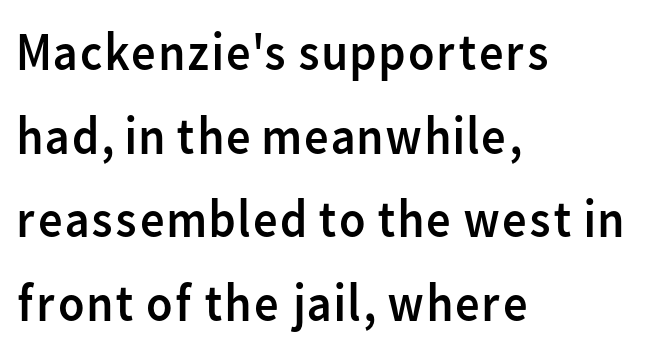
{"serif": "no", "italic": "no", "bold": "no", "weight": "regular", "width": "normal", "stroke_contrast": "low", "x_height": "medium", "monospaced": "no", "underline": "no", "align": "left", "line_spacing": "normal", "line_spacing_ratio": 1.55, "letter_spacing": "normal", "letter_spacing_em": 0.0, "glyph_px": 54}
